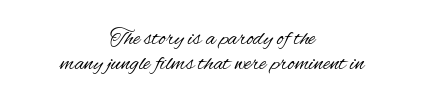
Q: Is the text bold? A: No.
Q: Is the text italic (slanted)? A: Yes.
Q: Is the text underlined? A: No.
Q: How is the paragraph aligned? A: Centered.
Q: Is the spacing between letters normal or unusually wide? A: Normal.
Q: Is the spacing between lines tight, normal or loose? A: Tight.
